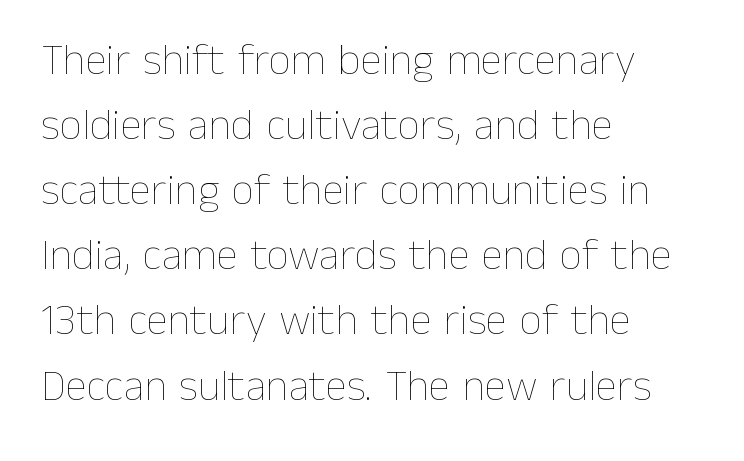
Q: Is the text bold? A: No.
Q: Is the text italic (slanted)? A: No, it is upright.
Q: Is the text underlined? A: No.
Q: How is the paragraph aligned? A: Left-aligned.
Q: Is the spacing between letters normal or unusually wide? A: Normal.
Q: Is the spacing between lines tight, normal or loose? A: Normal.
Q: Width (condensed, normal, or wide)? A: Normal.
Q: Stroke contrast? A: Low.
Q: x-height? A: Medium.
Q: Monospaced? A: No.
